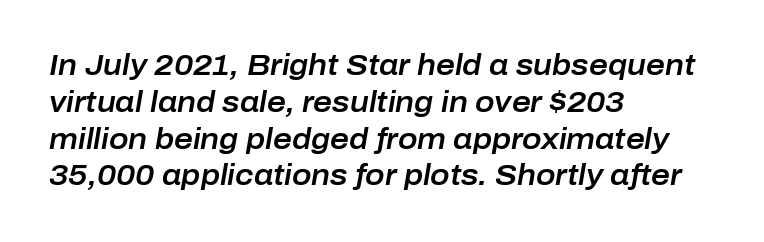
Q: Is the text italic (slanted)? A: Yes, it leans right by about 10 degrees.
Q: Is the text underlined? A: No.
Q: How is the paragraph aligned? A: Left-aligned.
Q: Is the spacing between letters normal or unusually wide? A: Normal.
Q: Is the spacing between lines tight, normal or loose? A: Normal.
Q: Width (condensed, normal, or wide)? A: Normal.
Q: Stroke contrast? A: Low.
Q: x-height? A: Medium.
Q: Monospaced? A: No.
